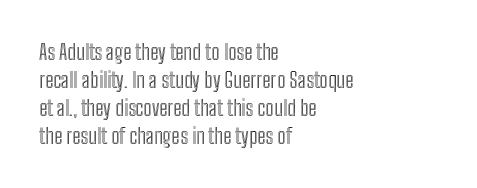
Q: Is the text italic (slanted)? A: No, it is upright.
Q: Is the text underlined? A: No.
Q: How is the paragraph aligned? A: Left-aligned.
Q: Is the spacing between letters normal or unusually wide? A: Normal.
Q: Is the spacing between lines tight, normal or loose? A: Normal.
